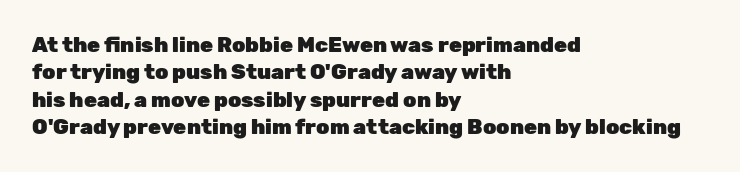
{"italic": "no", "bold": "yes", "underline": "no", "align": "left", "line_spacing": "normal", "line_spacing_ratio": 1.3, "letter_spacing": "normal", "letter_spacing_em": 0.0, "glyph_px": 21}
